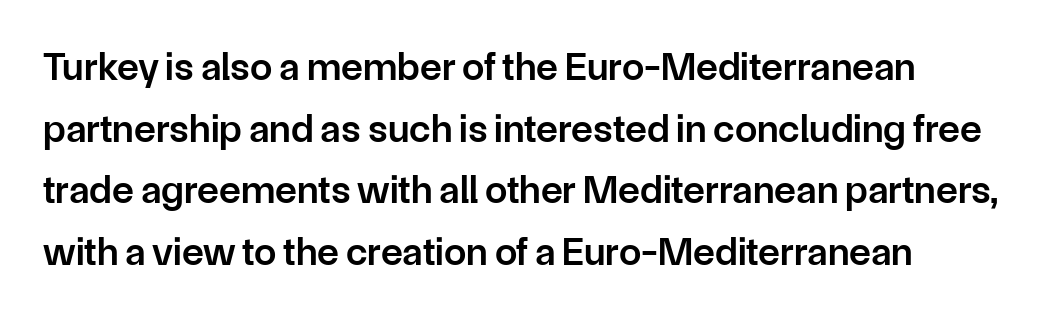
The image shows 40 px semibold sans-serif type, upright; set left-aligned, normal line spacing (1.54x), normal letter spacing, not underlined; low stroke contrast and a medium x-height.
